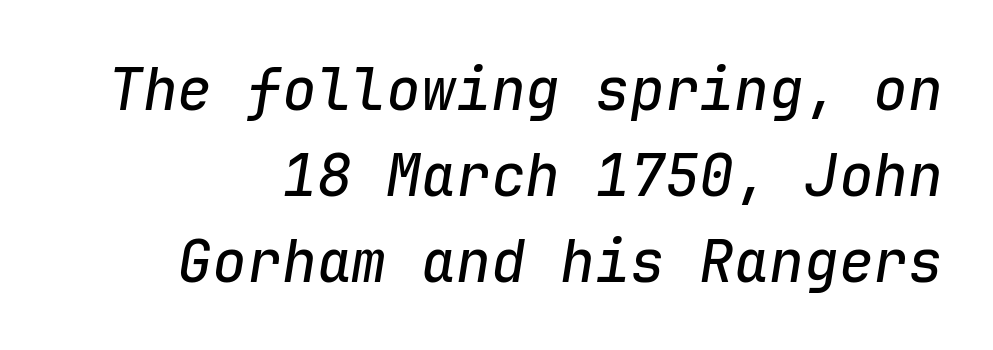
The image shows 58 px text type, italic (leaning right), monospaced; set right-aligned, normal line spacing (1.48x), normal letter spacing, not underlined; low stroke contrast and a medium x-height.
